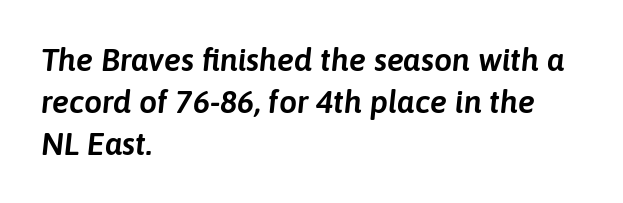
The image shows 32 px text type, italic (leaning right); set left-aligned, normal line spacing (1.31x), normal letter spacing, not underlined; low stroke contrast and a medium x-height.
